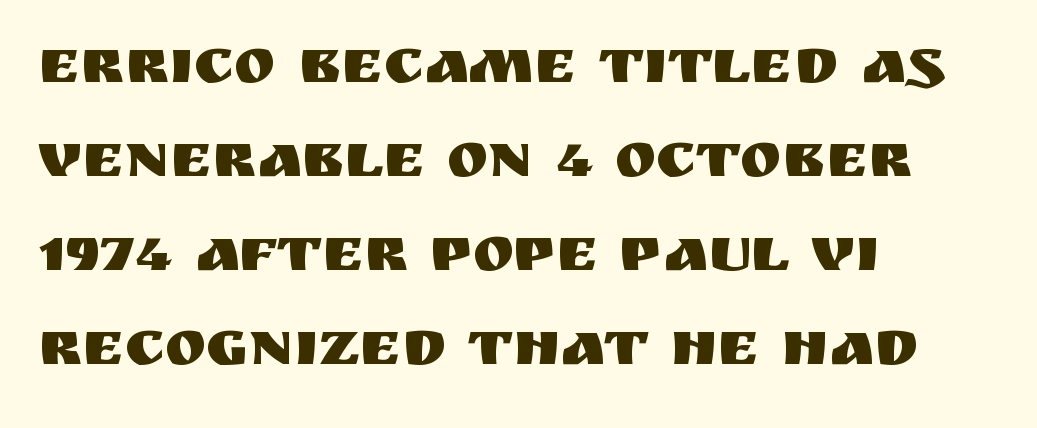
Q: Is the text italic (slanted)? A: No, it is upright.
Q: Is the typeface a serif or a sans-serif typeface? A: Sans-serif.
Q: Is the text underlined? A: No.
Q: How is the paragraph aligned? A: Left-aligned.
Q: Is the spacing between letters normal or unusually wide? A: Normal.
Q: Is the spacing between lines tight, normal or loose? A: Normal.
Q: Width (condensed, normal, or wide)? A: Normal.
Q: Stroke contrast? A: Medium.
Q: x-height? A: Large.
Q: Monospaced? A: No.
